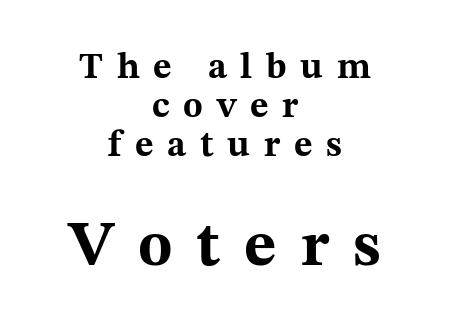
The image shows 63 px bold, wide serif type, upright; set centered, tight line spacing (1.08x), unusually wide letter spacing (+0.38 em), not underlined; the second (bottom) block is 1.75x larger; medium stroke contrast and a medium x-height.
